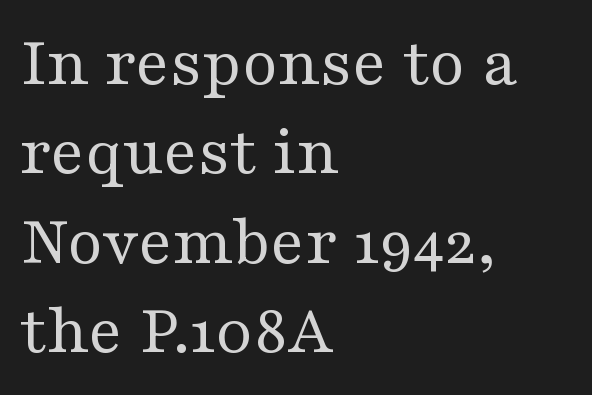
The image shows 72 px regular-weight, wide serif type, upright; set left-aligned, line spacing 1.24x, normal letter spacing, not underlined; medium stroke contrast and a medium x-height.
